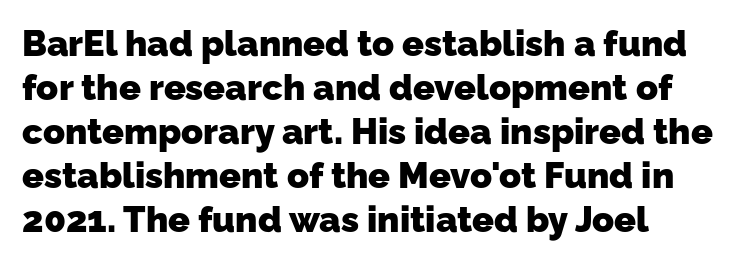
Varying glyph widths throughout — classic text-font behaviour. Typographic density is high because the face is bold. Bare-footed words on every line. In terms of letterform style, serifs are entirely absent. The rendering keeps characters at their native spacing.
